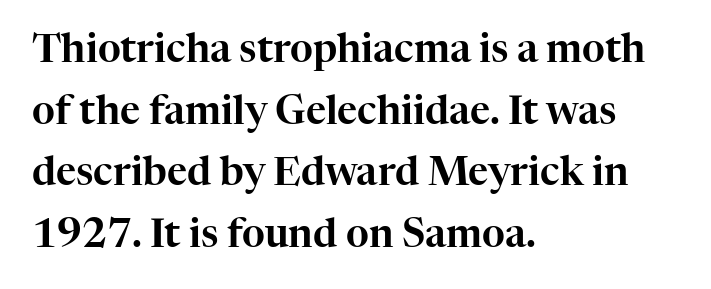
The words here are not underlined. You could not count columns in this text — the font is proportionally spaced. Unlike a clean sans, this face finishes its strokes with serifs. This block has exactly the height ordinary leading produces.
